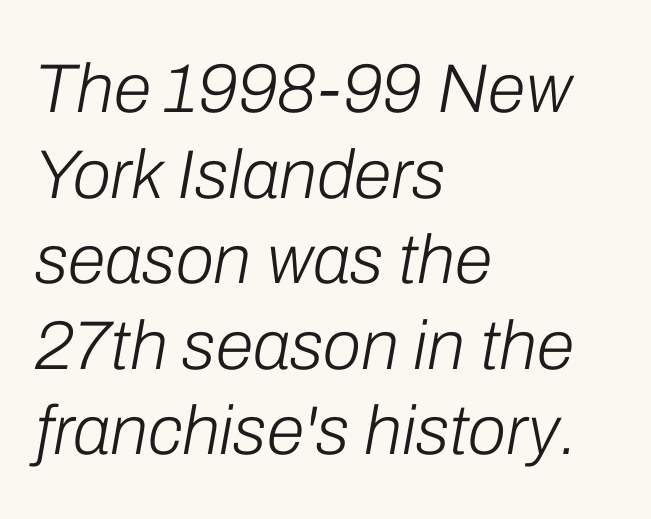
Q: Is the text bold? A: No.
Q: Is the text italic (slanted)? A: Yes, it leans right by about 10 degrees.
Q: Is the text underlined? A: No.
Q: How is the paragraph aligned? A: Left-aligned.
Q: Is the spacing between letters normal or unusually wide? A: Normal.
Q: Width (condensed, normal, or wide)? A: Normal.
Q: Stroke contrast? A: Low.
Q: x-height? A: Medium.
Q: Monospaced? A: No.
